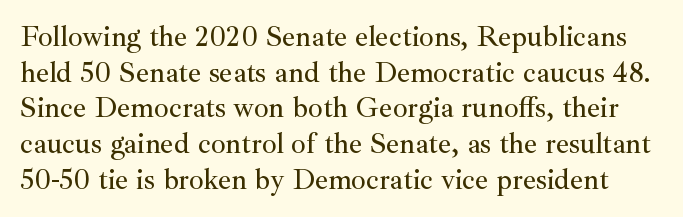
Characters remain perfectly vertical along every line. Each row of text sits above clean, open space. The passage shown is typed in a proportional face where columns would drift. A typesetter would label this face a serif. There is no visible air inserted between adjacent glyphs.
